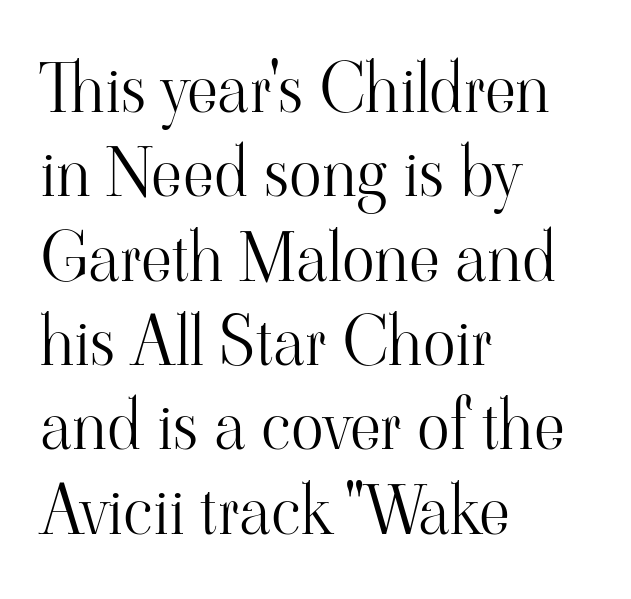
Q: Is the text bold? A: No.
Q: Is the text italic (slanted)? A: No, it is upright.
Q: Is the typeface a serif or a sans-serif typeface? A: Serif.
Q: Is the text underlined? A: No.
Q: How is the paragraph aligned? A: Left-aligned.
Q: Is the spacing between letters normal or unusually wide? A: Normal.
Q: Width (condensed, normal, or wide)? A: Normal.
Q: Stroke contrast? A: High.
Q: x-height? A: Small.
Q: Monospaced? A: No.
